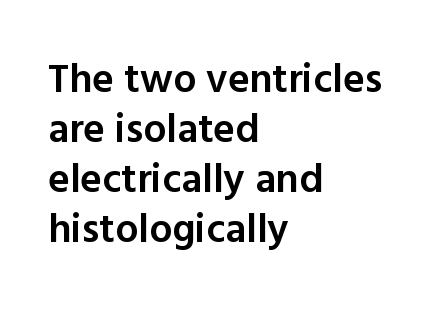
Q: Is the text bold? A: Semi-bold.
Q: Is the text italic (slanted)? A: No, it is upright.
Q: Is the typeface a serif or a sans-serif typeface? A: Sans-serif.
Q: Is the text underlined? A: No.
Q: How is the paragraph aligned? A: Left-aligned.
Q: Is the spacing between letters normal or unusually wide? A: Normal.
Q: Width (condensed, normal, or wide)? A: Normal.
Q: x-height? A: Medium.
Q: Monospaced? A: No.
